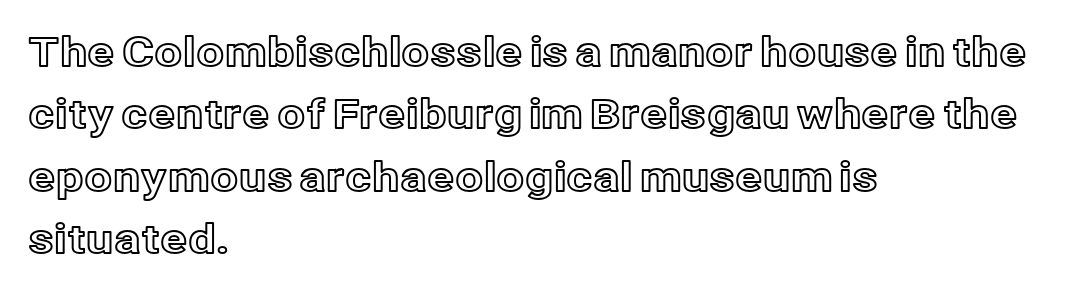
The ragged edge is on the right, which tells us the setting is flush left. The face used here is proportionally spaced, like ordinary book or web type. Honestly, there is no underline to notice here at all. In terms of posture, this sample is upright. Spacing between characters is what you'd get straight out of the box. The passage shown stacks its lines at a standard gap.
